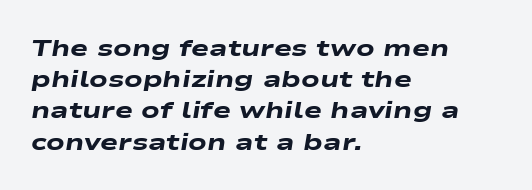
When letters slant like this, we call the style italic. The tracking reads as untouched default to a designer's eye. Does the leading feel generous? No, just average. Check under the words: just untouched page. This is heavy type, rendered in bold.
